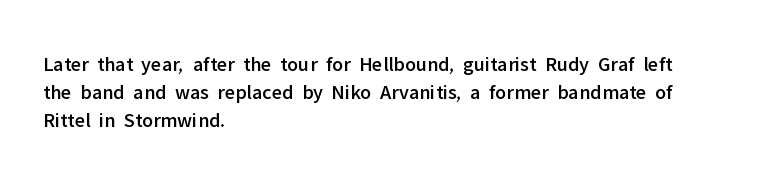
{"italic": "no", "underline": "no", "align": "left", "line_spacing": "normal", "line_spacing_ratio": 1.34, "letter_spacing": "normal", "letter_spacing_em": 0.0, "glyph_px": 21}
